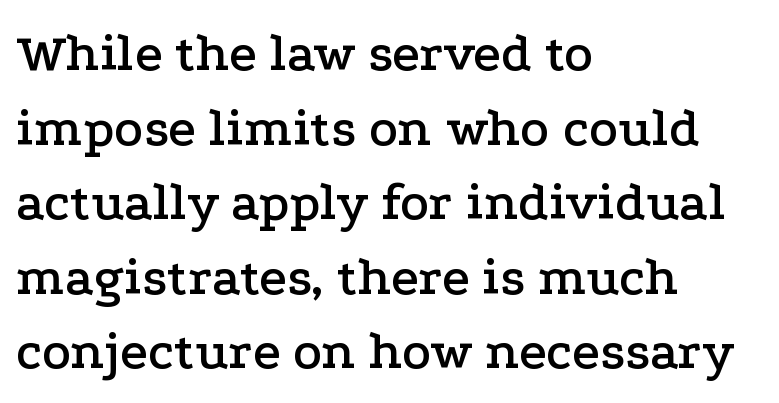
If you measured baseline to baseline, you'd find a middling distance. A typesetter would call this proportional, since set widths differ per character. The letterforms sit shoulder to shoulder at normal distance. Lines of text with bare space underneath.
